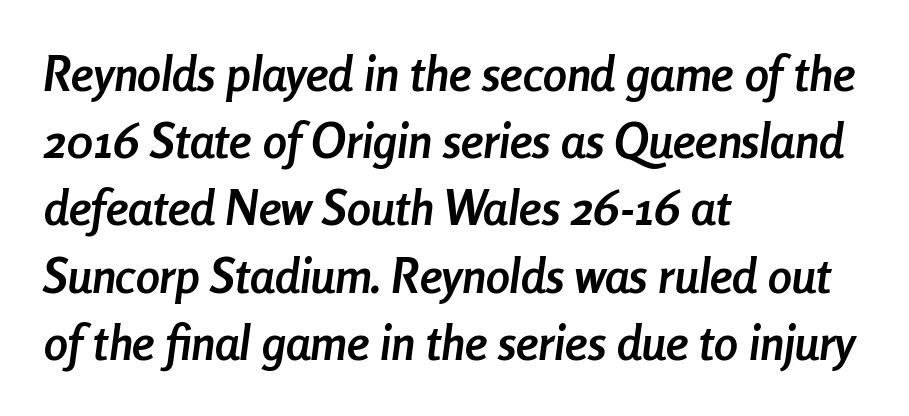
Q: Is the text bold? A: Yes.
Q: Is the text italic (slanted)? A: Yes, it leans right by about 8 degrees.
Q: Is the text underlined? A: No.
Q: How is the paragraph aligned? A: Left-aligned.
Q: Is the spacing between letters normal or unusually wide? A: Normal.
Q: Is the spacing between lines tight, normal or loose? A: Normal.
Q: Width (condensed, normal, or wide)? A: Condensed.
Q: Stroke contrast? A: Low.
Q: x-height? A: Medium.
Q: Monospaced? A: No.
